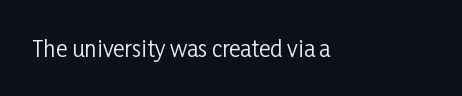
Q: Is the text bold? A: No.
Q: Is the text italic (slanted)? A: No, it is upright.
Q: Is the text underlined? A: No.
Q: Is the spacing between letters normal or unusually wide? A: Normal.
